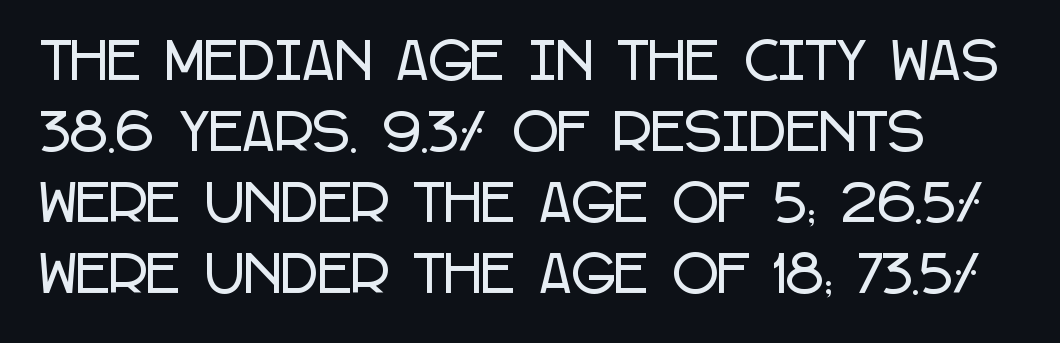
The image shows 50 px condensed sans-serif type, upright; set normal line spacing (1.42x), normal letter spacing, not underlined; low stroke contrast and a large x-height.
